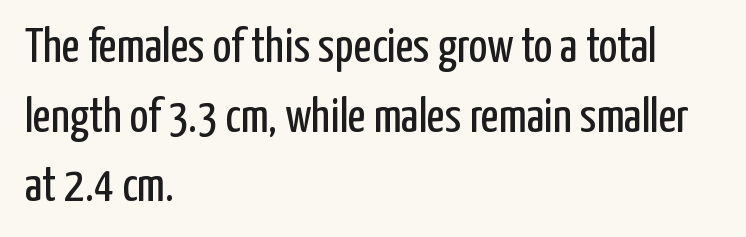
Q: Is the text bold? A: No.
Q: Is the text italic (slanted)? A: No, it is upright.
Q: Is the typeface a serif or a sans-serif typeface? A: Sans-serif.
Q: Is the text underlined? A: No.
Q: How is the paragraph aligned? A: Left-aligned.
Q: Is the spacing between letters normal or unusually wide? A: Normal.
Q: Is the spacing between lines tight, normal or loose? A: Normal.
Q: Width (condensed, normal, or wide)? A: Condensed.
Q: Stroke contrast? A: Low.
Q: x-height? A: Medium.
Q: Monospaced? A: No.
